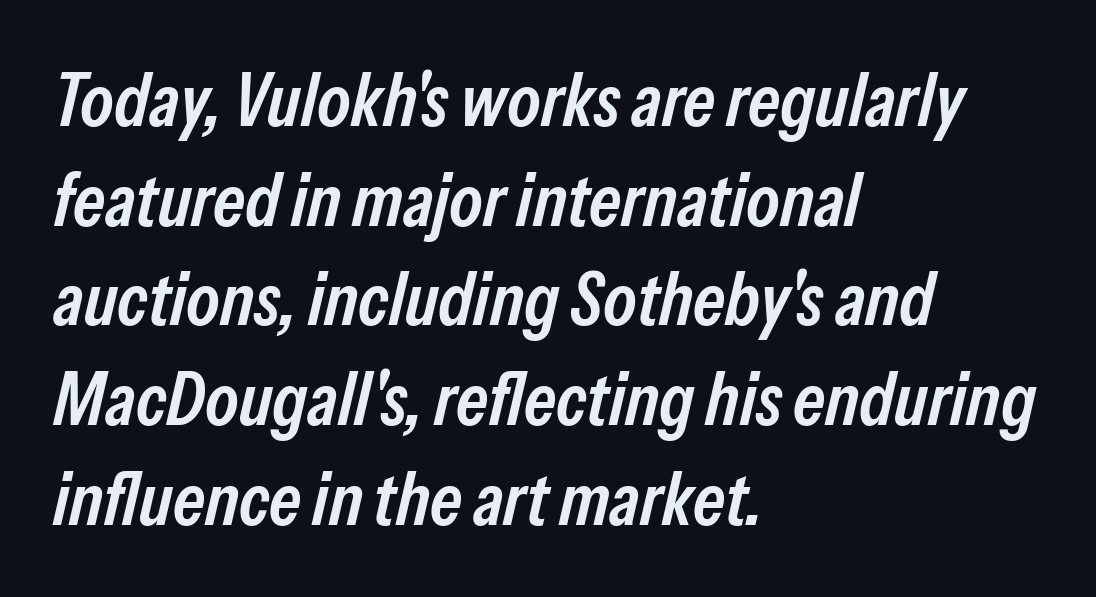
The image shows 75 px semibold, condensed type, italic (leaning right); set left-aligned, normal line spacing (1.33x), normal letter spacing, not underlined; low stroke contrast and a medium x-height.
